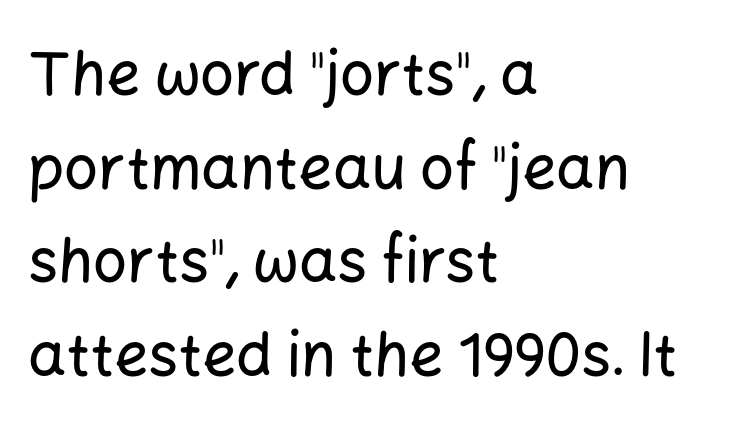
{"serif": "no", "italic": "no", "width": "normal", "stroke_contrast": "low", "x_height": "medium", "monospaced": "no", "underline": "no", "align": "left", "line_spacing": "normal", "line_spacing_ratio": 1.56, "letter_spacing": "normal", "letter_spacing_em": 0.0, "glyph_px": 60}
